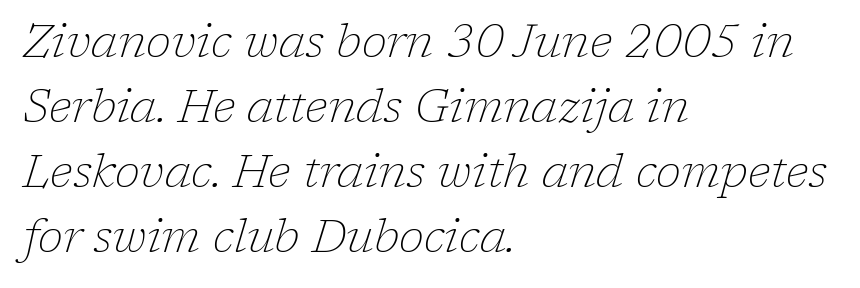
{"serif": "yes", "italic": "yes", "lean": "right", "slant_degrees": 17, "bold": "no", "weight": "thin", "width": "normal", "stroke_contrast": "low", "x_height": "medium", "monospaced": "no", "underline": "no", "align": "left", "line_spacing": "normal", "line_spacing_ratio": 1.41, "letter_spacing": "normal", "letter_spacing_em": 0.0, "glyph_px": 46}
